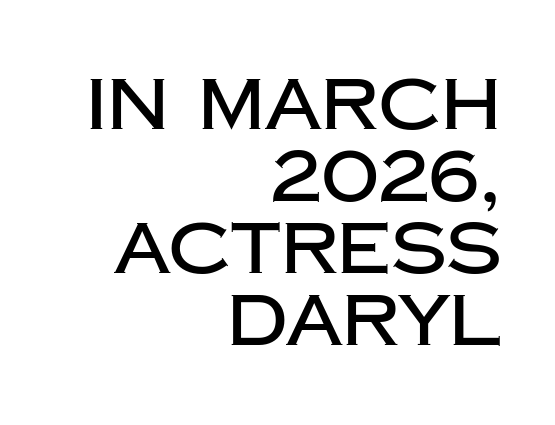
{"serif": "no", "italic": "no", "width": "normal", "stroke_contrast": "low", "x_height": "large", "monospaced": "no", "underline": "no", "align": "right", "line_spacing": "tight", "line_spacing_ratio": 1.0, "letter_spacing": "normal", "letter_spacing_em": 0.0, "glyph_px": 72}
